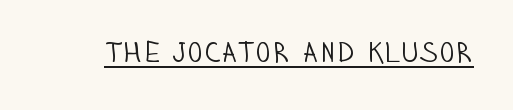
Q: Is the text bold? A: No.
Q: Is the text italic (slanted)? A: No, it is upright.
Q: Is the typeface a serif or a sans-serif typeface? A: Sans-serif.
Q: Is the text underlined? A: Yes.
Q: Is the spacing between letters normal or unusually wide? A: Normal.
Q: Width (condensed, normal, or wide)? A: Condensed.
Q: Stroke contrast? A: Low.
Q: x-height? A: Large.
Q: Monospaced? A: No.
